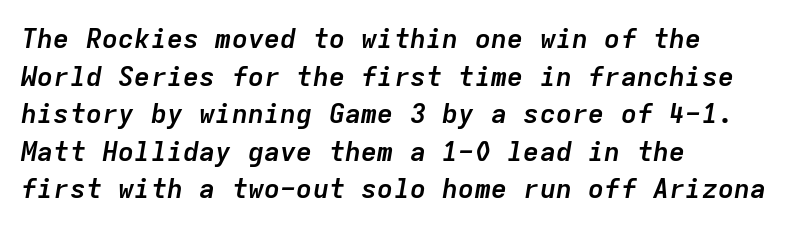
Q: Is the text bold? A: Yes.
Q: Is the text italic (slanted)? A: Yes, it leans right by about 9 degrees.
Q: Is the text underlined? A: No.
Q: How is the paragraph aligned? A: Left-aligned.
Q: Is the spacing between letters normal or unusually wide? A: Normal.
Q: Is the spacing between lines tight, normal or loose? A: Normal.
